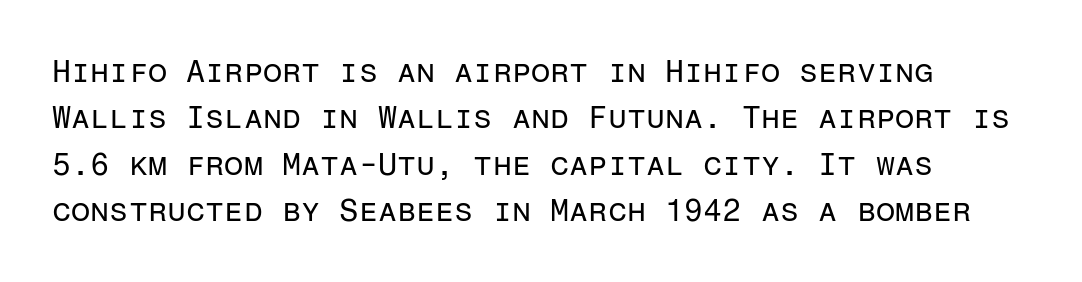
{"serif": "no", "italic": "no", "bold": "no", "weight": "regular", "width": "normal", "stroke_contrast": "low", "x_height": "medium", "monospaced": "yes", "underline": "no", "line_spacing": "normal", "line_spacing_ratio": 1.5, "letter_spacing": "normal", "letter_spacing_em": 0.0, "glyph_px": 31}
